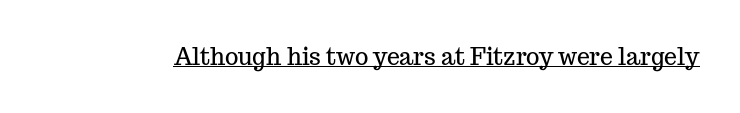
{"italic": "no", "underline": "yes", "letter_spacing": "normal", "letter_spacing_em": 0.0, "glyph_px": 23}
